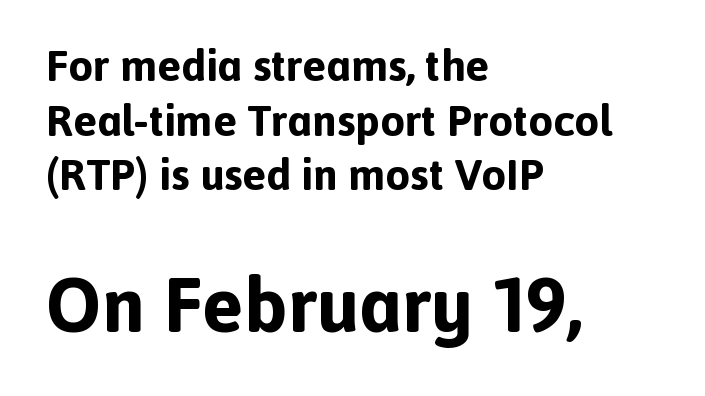
The image shows 77 px bold sans-serif type, upright; set left-aligned, line spacing 1.24x, normal letter spacing, not underlined; the second (bottom) block is 1.75x larger; a medium x-height.
